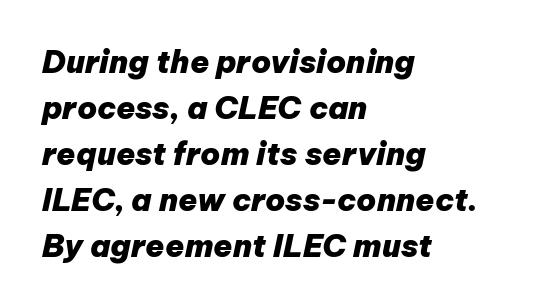
{"italic": "yes", "lean": "right", "slant_degrees": 12, "bold": "yes", "weight": "heavy", "width": "normal", "stroke_contrast": "low", "x_height": "medium", "monospaced": "no", "underline": "no", "align": "left", "line_spacing": "normal", "line_spacing_ratio": 1.48, "letter_spacing": "normal", "letter_spacing_em": 0.0, "glyph_px": 31}
